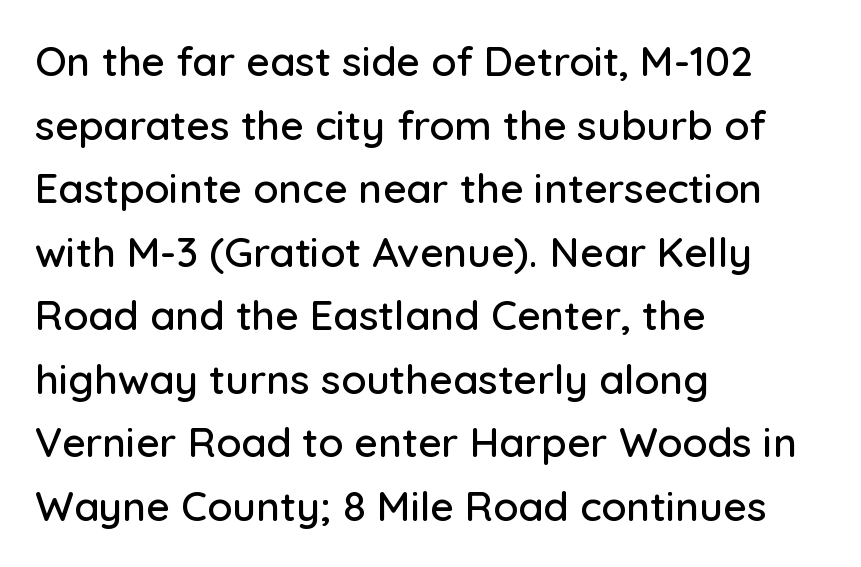
Q: Is the text italic (slanted)? A: No, it is upright.
Q: Is the typeface a serif or a sans-serif typeface? A: Sans-serif.
Q: Is the text underlined? A: No.
Q: How is the paragraph aligned? A: Left-aligned.
Q: Is the spacing between letters normal or unusually wide? A: Normal.
Q: Is the spacing between lines tight, normal or loose? A: Normal.
Q: Width (condensed, normal, or wide)? A: Normal.
Q: Stroke contrast? A: Low.
Q: x-height? A: Medium.
Q: Monospaced? A: No.
